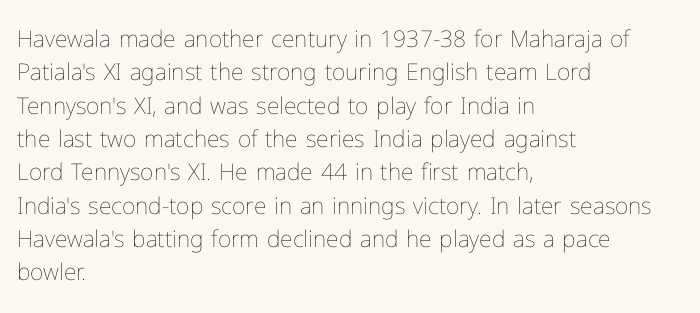
The image shows 23 px text type, upright; set left-aligned, normal line spacing (1.45x), normal letter spacing, not underlined.
